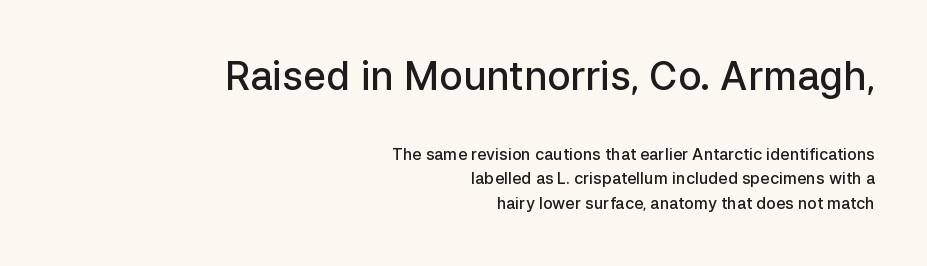
Type style note: lacks serifs. Think of a printed novel: that variable character pitch is what you see here. Quick note: not italic, upright. Here the first block reads like a headline and the second like body copy. Quick note: underline off. These lines sit exactly where default settings would place them.
